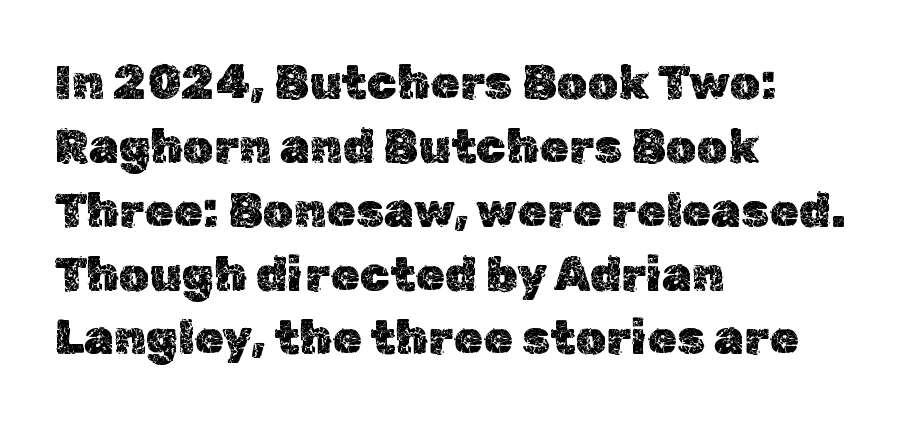
The image shows 48 px text type, upright; set left-aligned, normal line spacing (1.33x), normal letter spacing, not underlined; a medium x-height.
